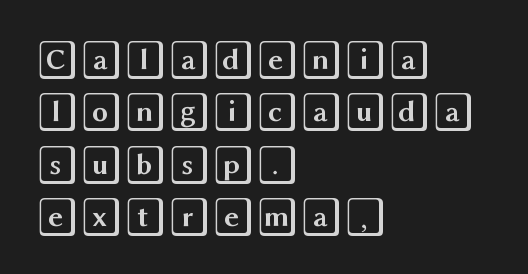
The image shows 40 px wide type, upright; set left-aligned, normal line spacing (1.31x), normal letter spacing, not underlined; a large x-height.
